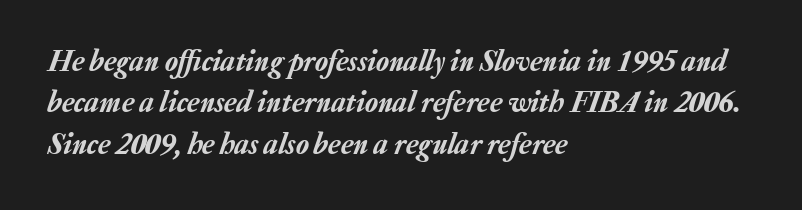
{"italic": "yes", "lean": "right", "slant_degrees": 20, "width": "normal", "stroke_contrast": "low", "x_height": "medium", "monospaced": "no", "underline": "no", "align": "left", "line_spacing": "normal", "line_spacing_ratio": 1.38, "letter_spacing": "normal", "letter_spacing_em": 0.0, "glyph_px": 30}
